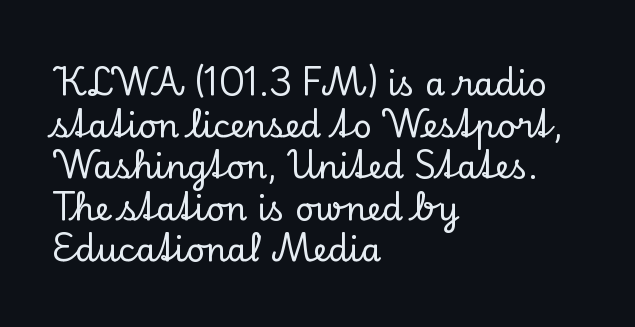
Q: Is the text italic (slanted)? A: No, it is upright.
Q: Is the text underlined? A: No.
Q: How is the paragraph aligned? A: Left-aligned.
Q: Is the spacing between letters normal or unusually wide? A: Normal.
Q: Is the spacing between lines tight, normal or loose? A: Normal.
Q: Width (condensed, normal, or wide)? A: Normal.
Q: Stroke contrast? A: Low.
Q: x-height? A: Small.
Q: Monospaced? A: No.
